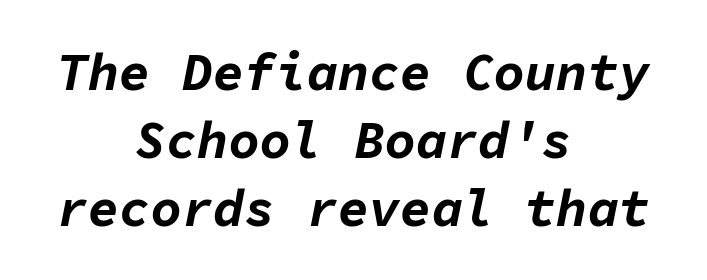
{"italic": "yes", "lean": "right", "slant_degrees": 11, "bold": "yes", "weight": "bold", "width": "normal", "stroke_contrast": "low", "x_height": "medium", "monospaced": "yes", "underline": "no", "align": "center", "line_spacing": "normal", "line_spacing_ratio": 1.31, "letter_spacing": "normal", "letter_spacing_em": 0.0, "glyph_px": 52}
